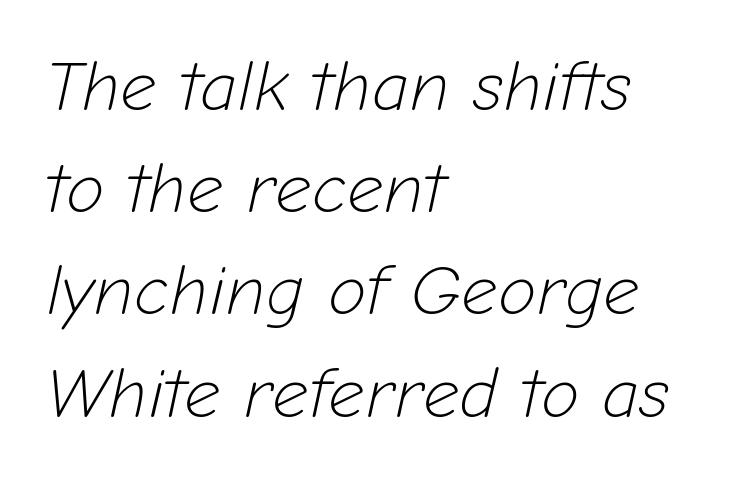
The image shows 71 px light type, italic (leaning right); set left-aligned, normal line spacing (1.44x), normal letter spacing, not underlined; low stroke contrast and a medium x-height.
